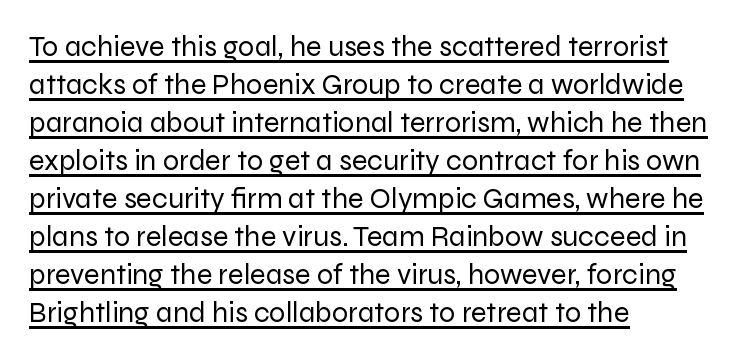
Q: Is the text bold? A: No.
Q: Is the text italic (slanted)? A: No, it is upright.
Q: Is the typeface a serif or a sans-serif typeface? A: Sans-serif.
Q: Is the text underlined? A: Yes.
Q: How is the paragraph aligned? A: Left-aligned.
Q: Is the spacing between letters normal or unusually wide? A: Normal.
Q: Is the spacing between lines tight, normal or loose? A: Normal.
Q: Width (condensed, normal, or wide)? A: Normal.
Q: Stroke contrast? A: Low.
Q: x-height? A: Medium.
Q: Monospaced? A: No.
